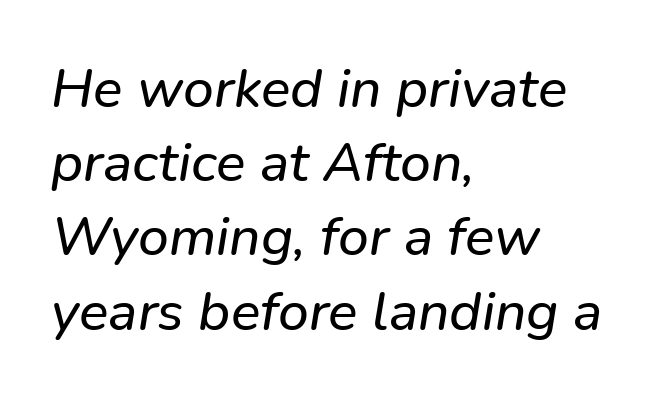
Note the varied advance widths — an 'i' is clearly narrower than an 'm'. The setting favours the left margin, as ordinary paragraphs usually do. No extra tracking has been applied to these lines. The passage shown stacks its lines at a standard gap.
